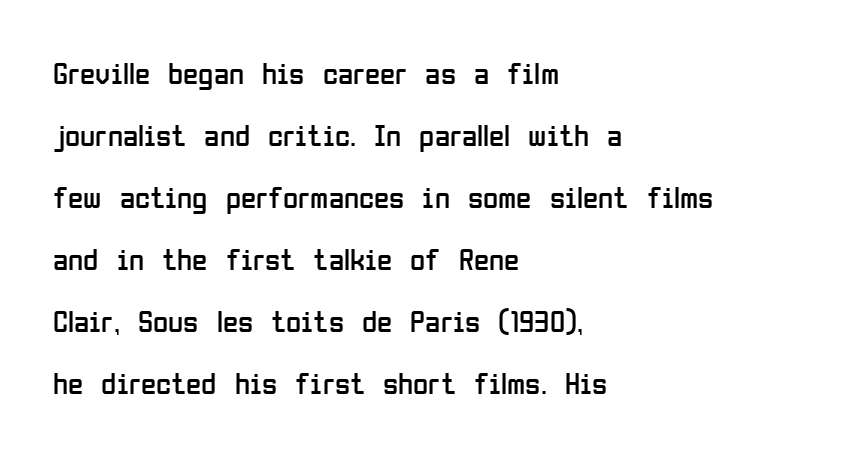
Q: Is the text bold? A: No.
Q: Is the text italic (slanted)? A: No, it is upright.
Q: Is the typeface a serif or a sans-serif typeface? A: Sans-serif.
Q: Is the text underlined? A: No.
Q: How is the paragraph aligned? A: Left-aligned.
Q: Is the spacing between letters normal or unusually wide? A: Normal.
Q: Is the spacing between lines tight, normal or loose? A: Loose.
Q: Width (condensed, normal, or wide)? A: Condensed.
Q: Stroke contrast? A: Low.
Q: x-height? A: Medium.
Q: Monospaced? A: No.
